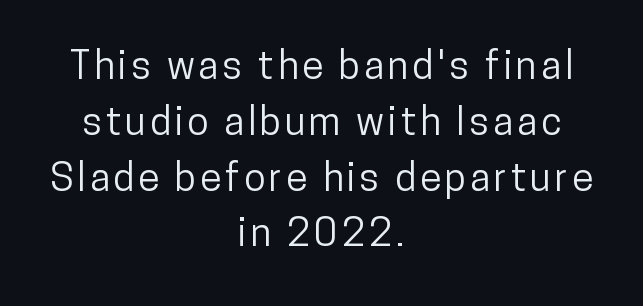
Q: Is the text italic (slanted)? A: No, it is upright.
Q: Is the typeface a serif or a sans-serif typeface? A: Sans-serif.
Q: Is the text underlined? A: No.
Q: How is the paragraph aligned? A: Centered.
Q: Is the spacing between lines tight, normal or loose? A: Normal.
Q: Width (condensed, normal, or wide)? A: Condensed.
Q: Stroke contrast? A: Low.
Q: x-height? A: Medium.
Q: Monospaced? A: No.
